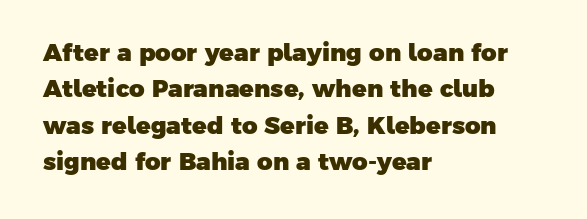
{"bold": "yes", "underline": "no", "align": "left", "line_spacing": "normal", "line_spacing_ratio": 1.52, "letter_spacing": "normal", "letter_spacing_em": 0.0, "glyph_px": 24}
